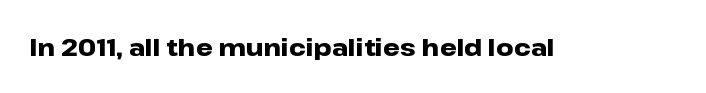
{"italic": "no", "bold": "yes", "underline": "no", "letter_spacing": "normal", "letter_spacing_em": 0.0, "glyph_px": 24}
